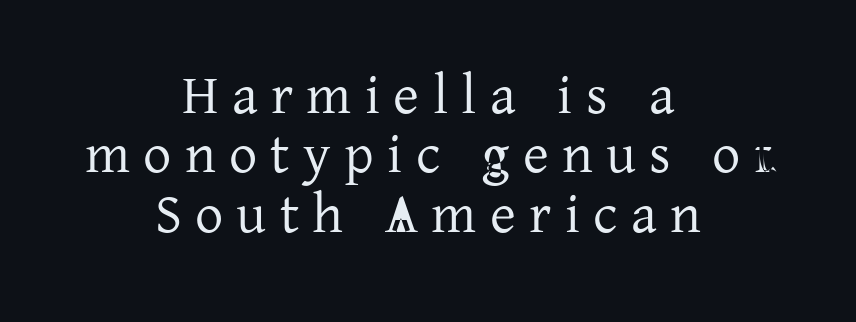
Has an underline been added? It has not. Here the glyphs are tracked loosely, breaking word shapes into spaced letters. The passage is arranged like a title page — every line centered. The axis of the letterforms is exactly vertical. Does the type have serifs? Yes, each stem ends in a small foot. Reading down the column, the eye jumps only a short way to each next line.
